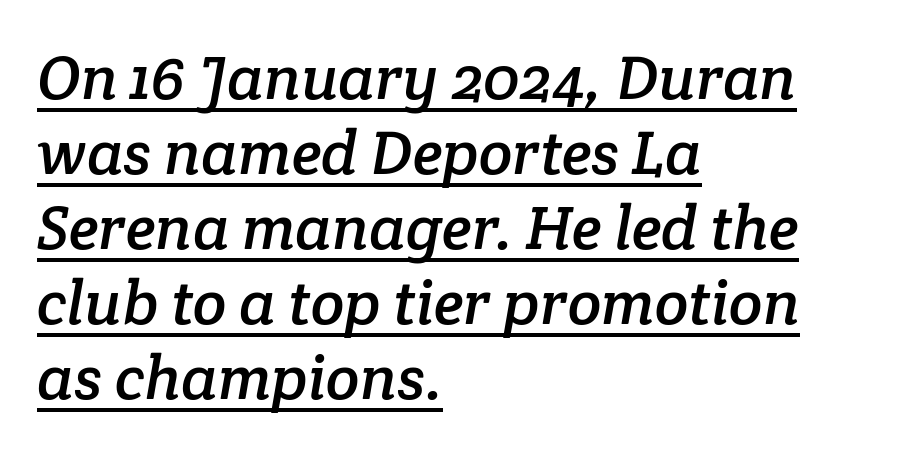
The image shows 62 px serif type; set left-aligned, line spacing 1.21x, normal letter spacing, underlined; low stroke contrast and a medium x-height.
